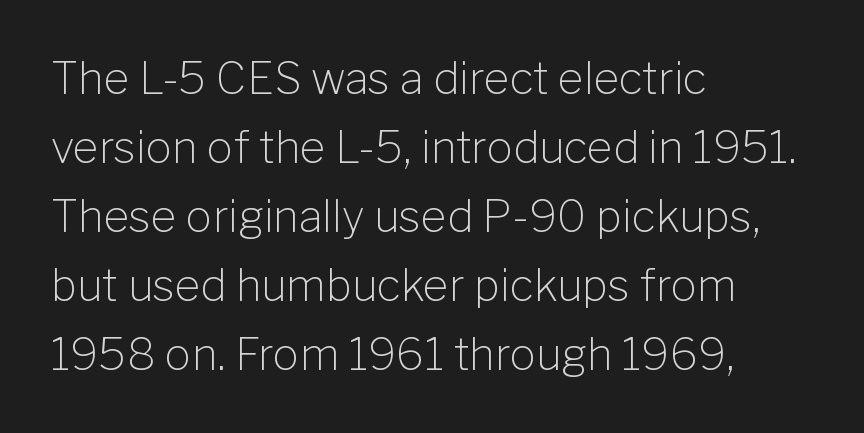
The horizontal fit of the characters is conventional and even. Nope, no serifs anywhere on these letters. On a weight scale, this lands at 450 or below. The glyphs are unaccompanied by any horizontal stroke below them.
